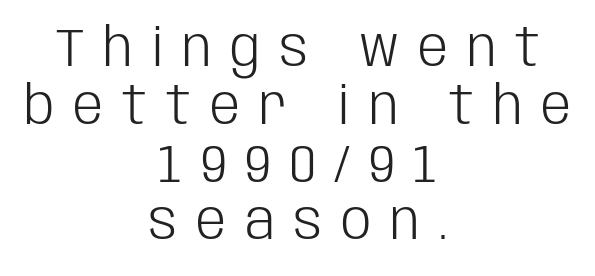
The image shows 54 px light, condensed sans-serif type, upright; set centered, tight line spacing (1.07x), unusually wide letter spacing (+0.35 em), not underlined; low stroke contrast and a large x-height.
